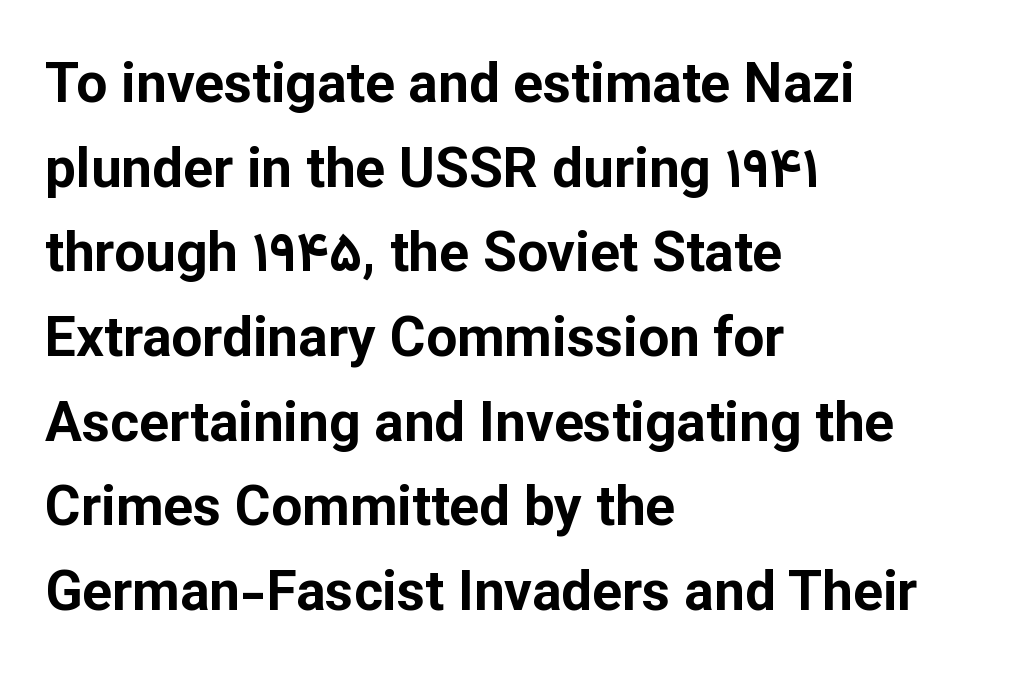
Look at the tracking — it's just the regular setting, nothing added. These lines are set flush left with a ragged right edge. This sample uses an upright cut, with every glyph sitting square on the baseline. The glyphs in this specimen are sans serif. Proportional: the letters do not fall into vertical columns. Underline: absent.
